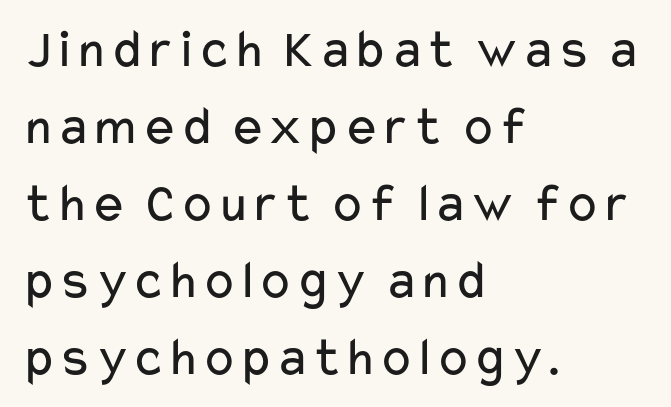
Q: Is the text bold? A: No.
Q: Is the text italic (slanted)? A: No, it is upright.
Q: Is the typeface a serif or a sans-serif typeface? A: Sans-serif.
Q: Is the text underlined? A: No.
Q: How is the paragraph aligned? A: Left-aligned.
Q: Is the spacing between letters normal or unusually wide? A: Normal.
Q: Is the spacing between lines tight, normal or loose? A: Normal.
Q: Width (condensed, normal, or wide)? A: Wide.
Q: Stroke contrast? A: Low.
Q: x-height? A: Medium.
Q: Monospaced? A: No.
